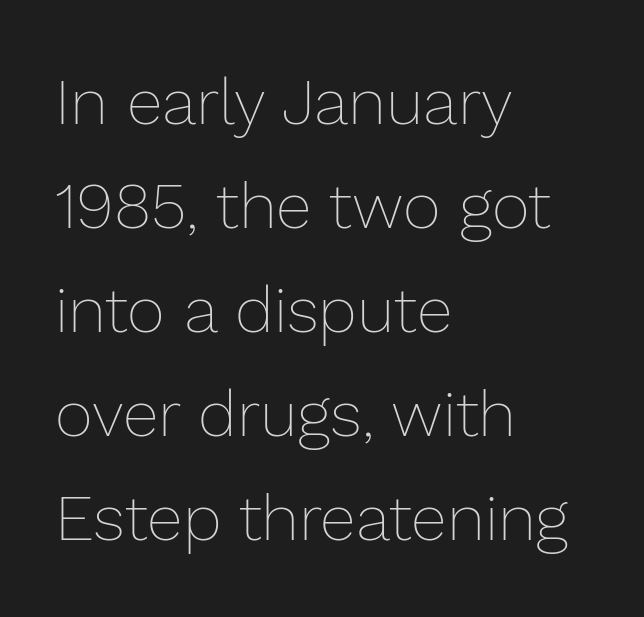
The image shows 65 px thin type, upright; set left-aligned, normal line spacing (1.6x), normal letter spacing, not underlined; low stroke contrast and a medium x-height.
